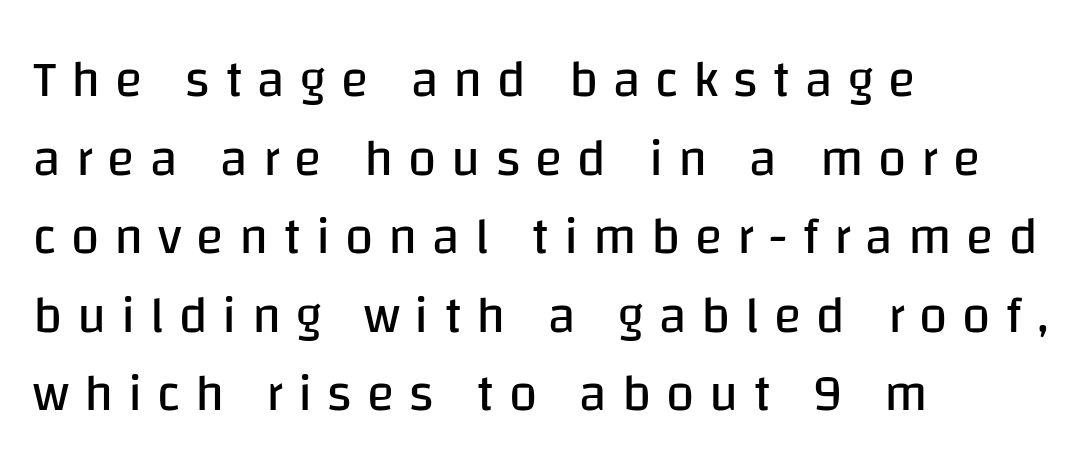
The image shows 51 px regular-weight sans-serif type, upright; set left-aligned, normal line spacing (1.54x), unusually wide letter spacing (+0.29 em), not underlined; low stroke contrast and a large x-height.
